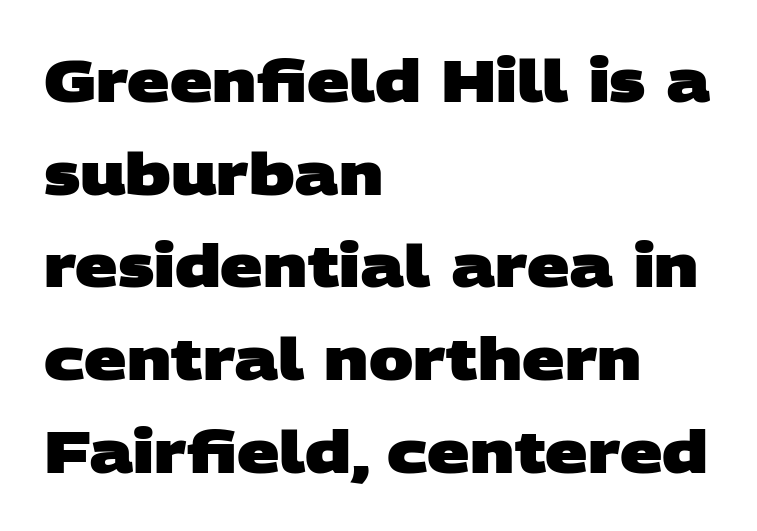
Q: Is the text bold? A: Yes.
Q: Is the typeface a serif or a sans-serif typeface? A: Sans-serif.
Q: Is the text underlined? A: No.
Q: How is the paragraph aligned? A: Left-aligned.
Q: Is the spacing between letters normal or unusually wide? A: Normal.
Q: Is the spacing between lines tight, normal or loose? A: Normal.
Q: Width (condensed, normal, or wide)? A: Wide.
Q: Stroke contrast? A: Low.
Q: x-height? A: Large.
Q: Monospaced? A: No.
